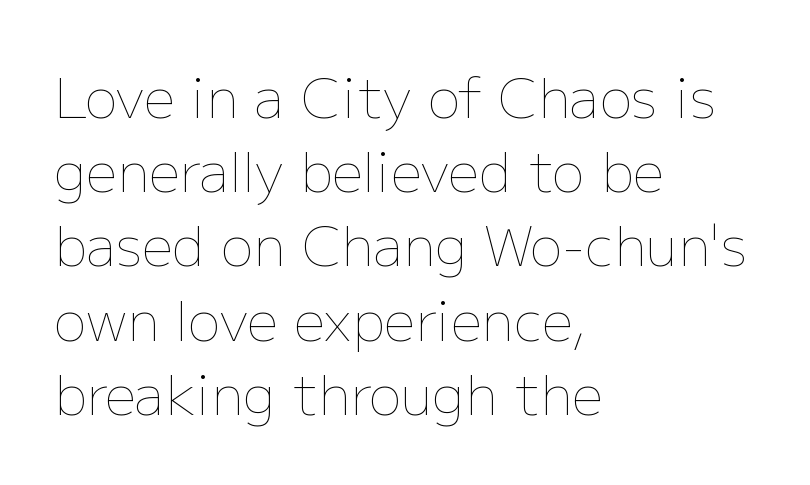
{"italic": "no", "bold": "no", "weight": "thin", "width": "normal", "stroke_contrast": "low", "x_height": "medium", "monospaced": "no", "underline": "no", "align": "left", "line_spacing": "normal", "line_spacing_ratio": 1.35, "letter_spacing": "normal", "letter_spacing_em": 0.0, "glyph_px": 55}
